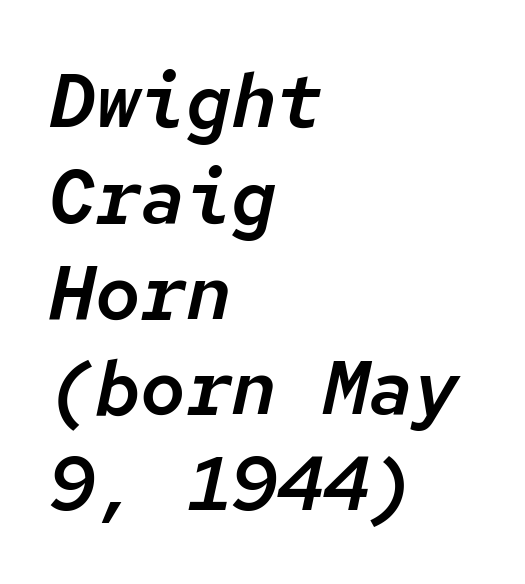
The image shows 76 px text type, italic (leaning right), monospaced; set left-aligned, normal line spacing (1.26x), normal letter spacing, not underlined; low stroke contrast and a medium x-height.
